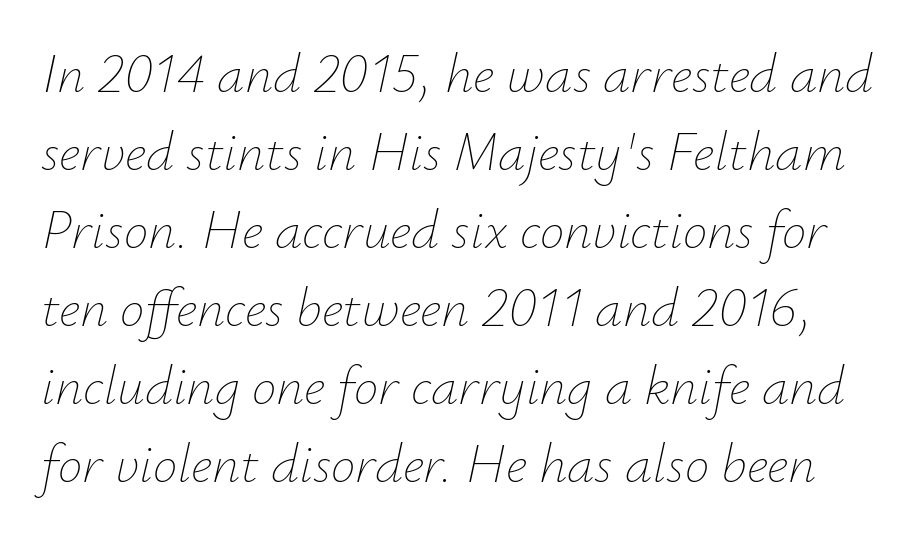
Slanted lettering throughout. Check under the words: just untouched page. The leading is moderate, giving the passage an even texture. The line texture is even and compact thanks to regular tracking. You could not count columns in this text — the font is proportionally spaced. These glyphs show unthickened strokes, regular width or finer.
